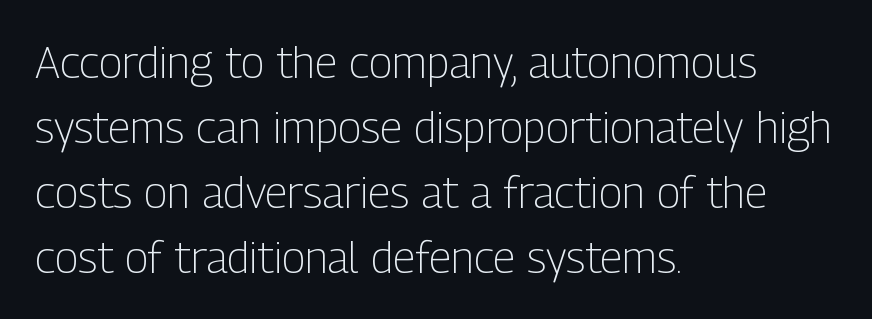
Q: Is the text bold? A: No.
Q: Is the text italic (slanted)? A: No, it is upright.
Q: Is the typeface a serif or a sans-serif typeface? A: Sans-serif.
Q: Is the text underlined? A: No.
Q: How is the paragraph aligned? A: Left-aligned.
Q: Is the spacing between letters normal or unusually wide? A: Normal.
Q: Is the spacing between lines tight, normal or loose? A: Normal.
Q: Width (condensed, normal, or wide)? A: Condensed.
Q: Stroke contrast? A: Low.
Q: x-height? A: Medium.
Q: Monospaced? A: No.
